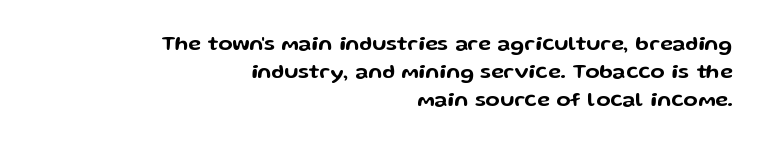
The image shows 21 px text type, upright; set right-aligned, normal line spacing (1.33x), normal letter spacing, not underlined.
